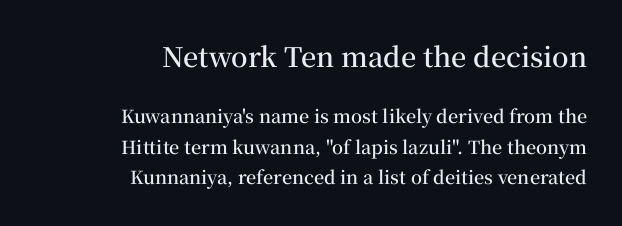
Q: Is the text bold? A: Semi-bold.
Q: Is the text italic (slanted)? A: No, it is upright.
Q: Is the text underlined? A: No.
Q: How is the paragraph aligned? A: Right-aligned.
Q: Is the spacing between letters normal or unusually wide? A: Normal.
Q: Is the spacing between lines tight, normal or loose? A: Normal.
Q: Which block of text is set in a larger size, the first (top) or the second (bottom)? A: The first (top) one.
